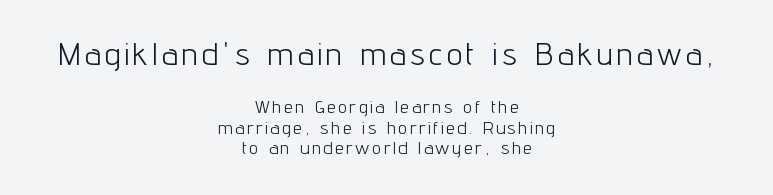
The image shows 31 px light, condensed sans-serif type, upright; set centered, tight line spacing (1.14x), not underlined; the first (top) block is 1.72x larger; low stroke contrast and a medium x-height.
